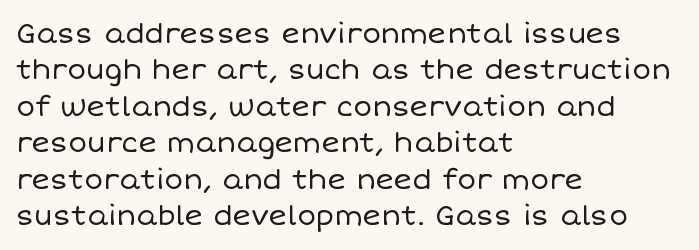
A classic flush-left, rag-right setting is used for this passage. Every stem runs plumb, perpendicular to the baseline. Summary of vertical rhythm: regular, with standard interline spacing. Summary of weight: not heavy and not bold.
